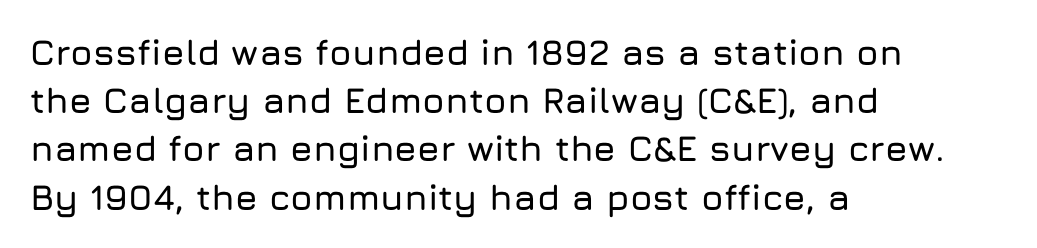
The image shows 36 px sans-serif type, upright; set left-aligned, normal line spacing (1.34x), normal letter spacing, not underlined; low stroke contrast and a medium x-height.
